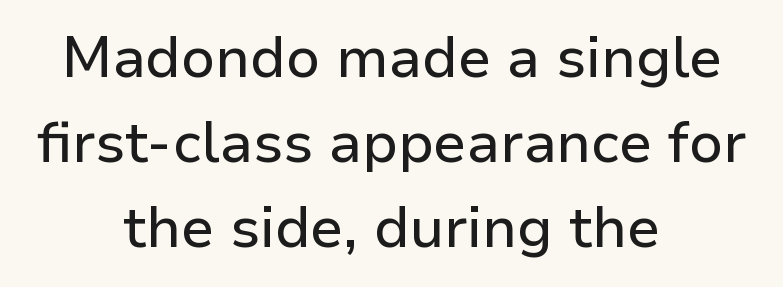
The image shows 57 px sans-serif type, upright; set centered, normal line spacing (1.49x), normal letter spacing, not underlined; low stroke contrast and a medium x-height.
